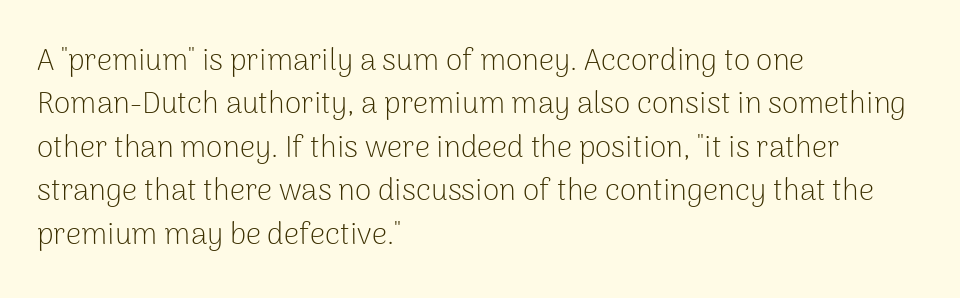
{"serif": "no", "italic": "no", "bold": "no", "weight": "light", "width": "normal", "stroke_contrast": "low", "x_height": "medium", "monospaced": "no", "underline": "no", "align": "left", "line_spacing": "normal", "line_spacing_ratio": 1.45, "letter_spacing": "normal", "letter_spacing_em": 0.0, "glyph_px": 30}
